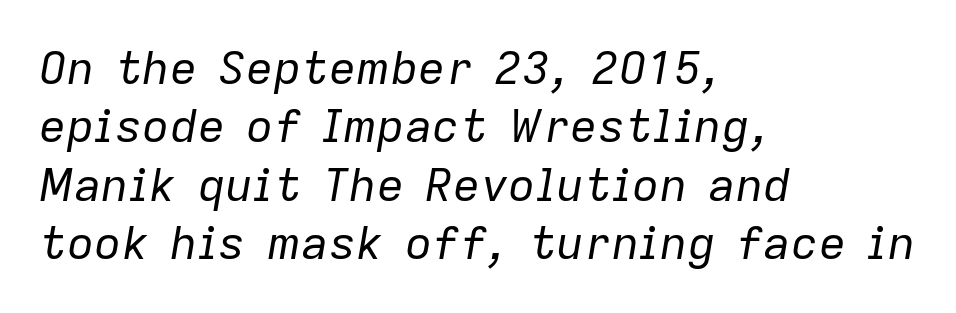
The image shows 46 px regular-weight type, italic (leaning right); set left-aligned, normal line spacing (1.27x), normal letter spacing, not underlined; low stroke contrast and a medium x-height.
